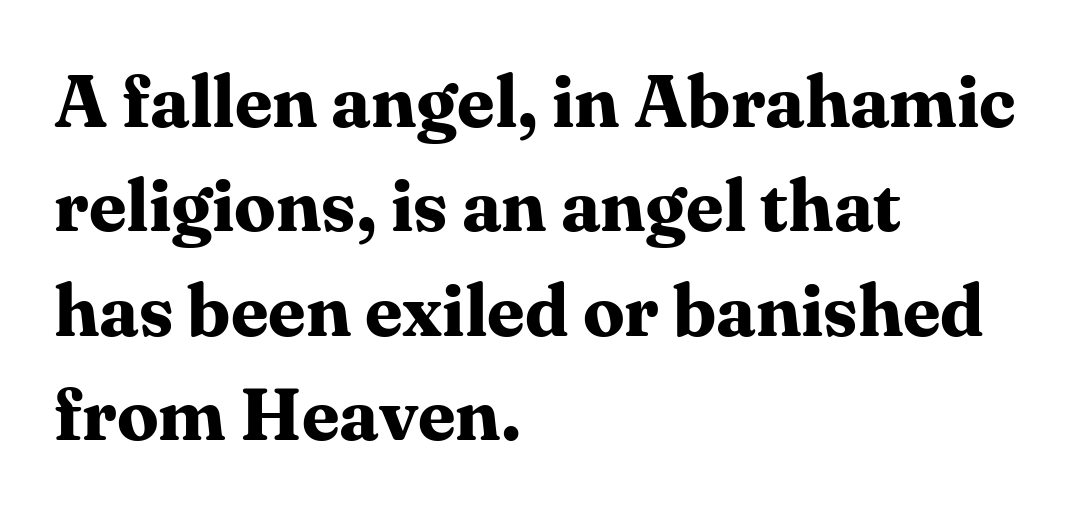
Q: Is the text bold? A: Yes.
Q: Is the text italic (slanted)? A: No, it is upright.
Q: Is the typeface a serif or a sans-serif typeface? A: Serif.
Q: Is the text underlined? A: No.
Q: How is the paragraph aligned? A: Left-aligned.
Q: Is the spacing between letters normal or unusually wide? A: Normal.
Q: Is the spacing between lines tight, normal or loose? A: Normal.
Q: Width (condensed, normal, or wide)? A: Normal.
Q: Stroke contrast? A: Medium.
Q: x-height? A: Medium.
Q: Monospaced? A: No.
